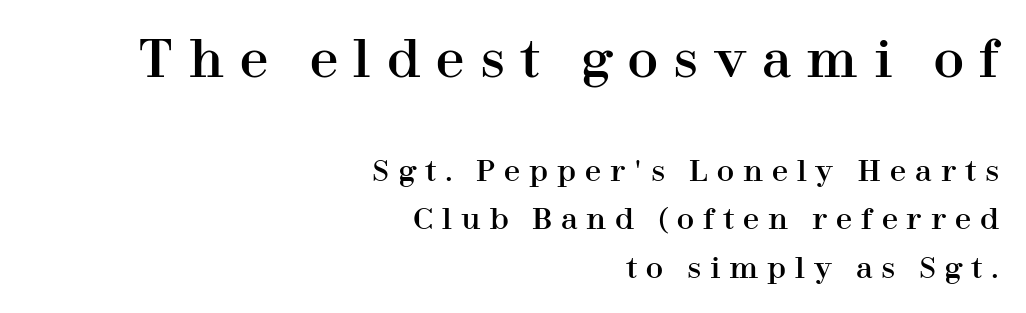
Right-aligned paragraph, ragged on the left. Posture: straight, roman, zero tilt. Only glyphs here, with clear space below each row. The composition opens big and finishes small. Small tapered or slab feet sit at the stroke ends, so this counts as serif.
